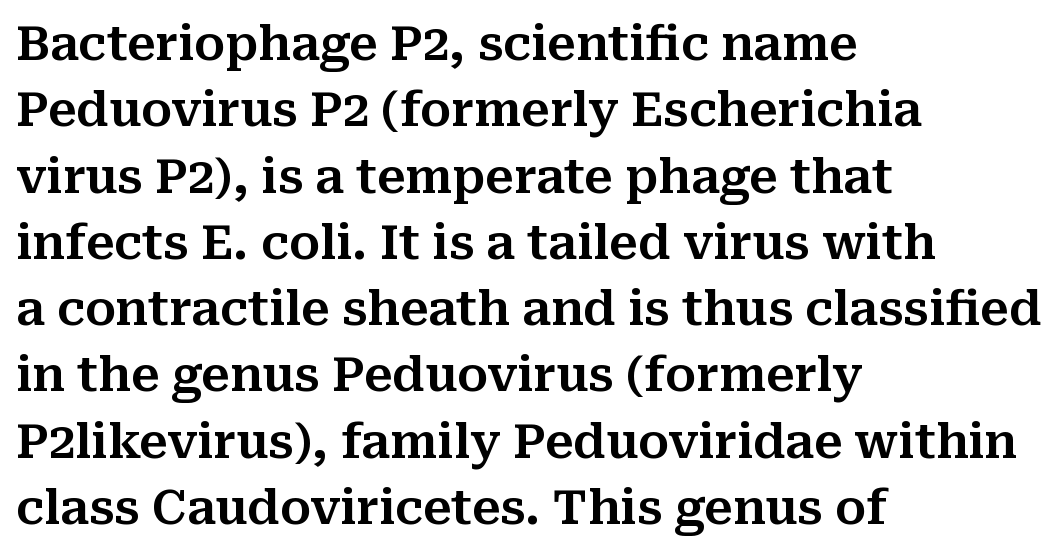
The line texture is even and compact thanks to regular tracking. The rendering uses natural spacing where letterforms have individual widths. This sample keeps an unexceptional amount of space between lines. Line starts are locked; line ends wander. Does the type have serifs? Yes, each stem ends in a small foot. A roman cut, with each character standing at attention.
